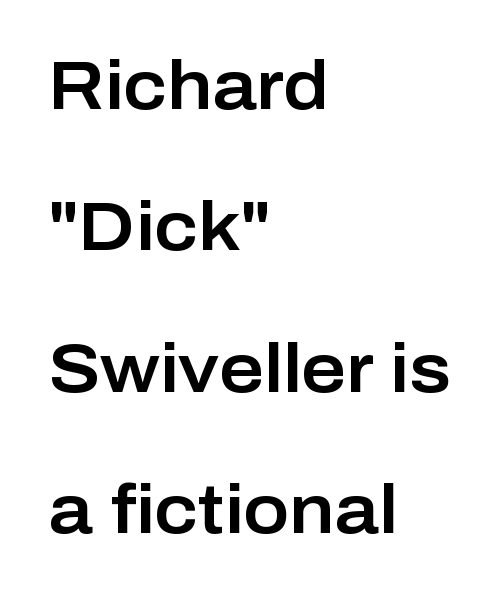
Q: Is the text italic (slanted)? A: No, it is upright.
Q: Is the typeface a serif or a sans-serif typeface? A: Sans-serif.
Q: Is the text underlined? A: No.
Q: How is the paragraph aligned? A: Left-aligned.
Q: Is the spacing between letters normal or unusually wide? A: Normal.
Q: Is the spacing between lines tight, normal or loose? A: Loose.
Q: Width (condensed, normal, or wide)? A: Normal.
Q: Stroke contrast? A: Low.
Q: x-height? A: Medium.
Q: Monospaced? A: No.
